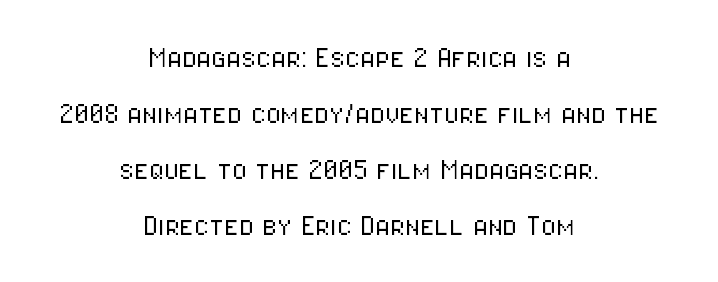
The image shows 34 px light, condensed sans-serif type, upright; set centered, normal line spacing (1.65x), normal letter spacing, not underlined; low stroke contrast and a medium x-height.
